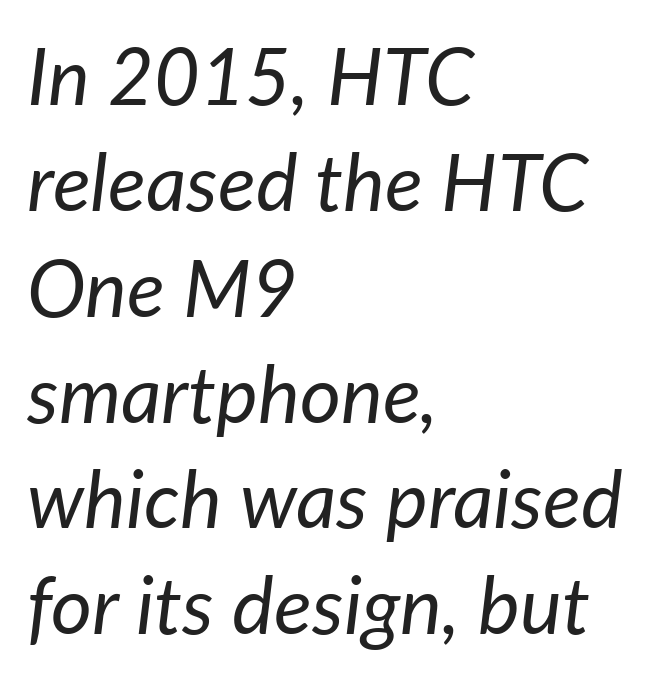
The letterforms sit shoulder to shoulder at normal distance. These lines are rendered in a variable-pitch font. What's the leading like? Ordinary, nothing unusual. Beneath every word, the page is bare. No heavy texture on the line: the type isn't bold. The typesetter chose a ragged-right arrangement here.
